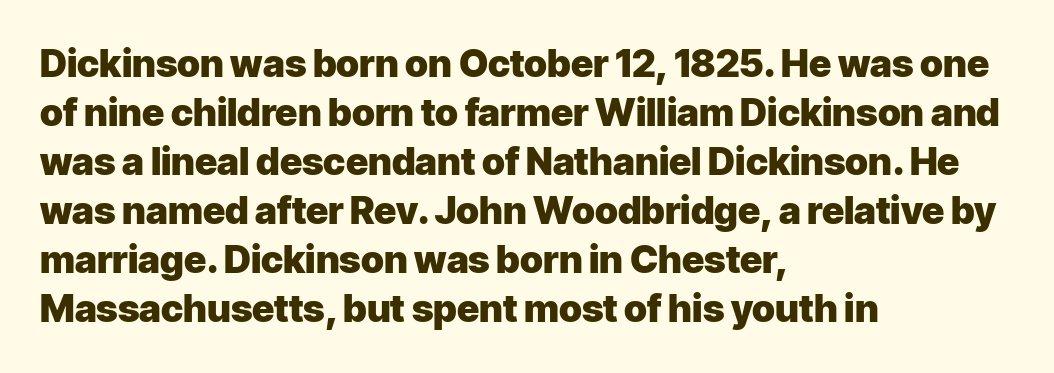
{"serif": "no", "italic": "no", "bold": "yes", "weight": "heavy", "width": "normal", "stroke_contrast": "low", "x_height": "medium", "monospaced": "no", "underline": "no", "align": "left", "line_spacing": "normal", "line_spacing_ratio": 1.29, "letter_spacing": "normal", "letter_spacing_em": 0.0, "glyph_px": 38}
